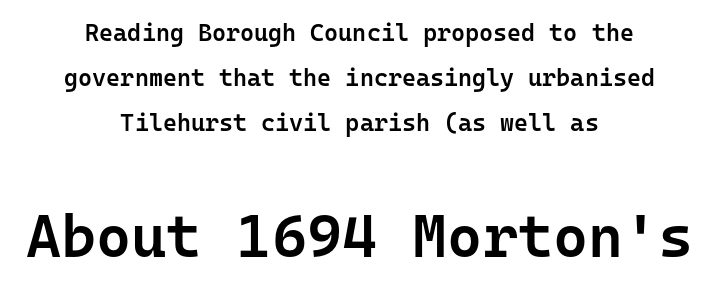
{"serif": "no", "italic": "no", "bold": "semi", "weight": "semibold", "width": "normal", "stroke_contrast": "low", "x_height": "medium", "monospaced": "yes", "underline": "no", "align": "center", "line_spacing_ratio": 1.87, "letter_spacing": "normal", "letter_spacing_em": 0.0, "larger_block": "second", "size_ratio": 2.5, "glyph_px": 60}
